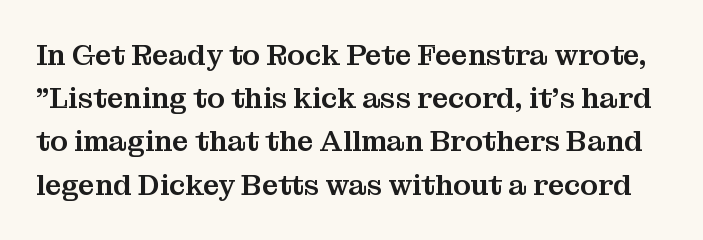
{"serif": "yes", "italic": "no", "width": "normal", "stroke_contrast": "medium", "x_height": "medium", "monospaced": "no", "underline": "no", "line_spacing": "normal", "line_spacing_ratio": 1.49, "letter_spacing": "normal", "letter_spacing_em": 0.0, "glyph_px": 29}
